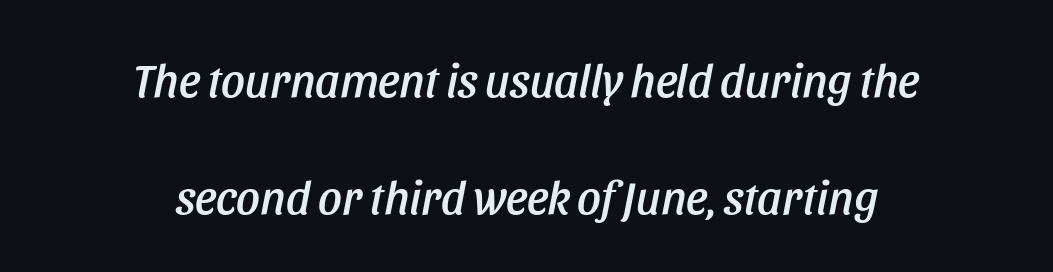
Q: Is the text italic (slanted)? A: Yes, it leans right by about 11 degrees.
Q: Is the text underlined? A: No.
Q: How is the paragraph aligned? A: Centered.
Q: Is the spacing between letters normal or unusually wide? A: Normal.
Q: Is the spacing between lines tight, normal or loose? A: Loose.
Q: Width (condensed, normal, or wide)? A: Condensed.
Q: Stroke contrast? A: Low.
Q: x-height? A: Large.
Q: Monospaced? A: No.
